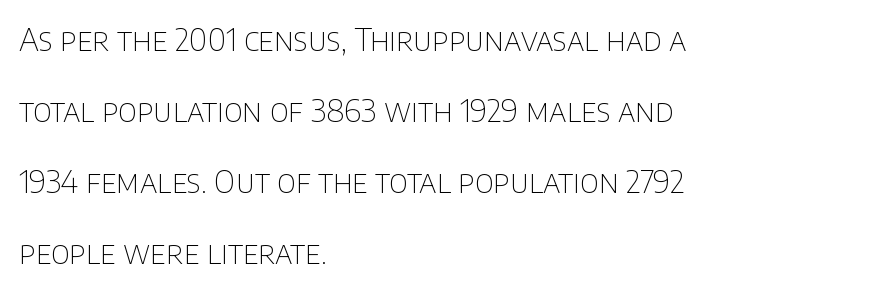
The image shows 31 px thin sans-serif type, upright; set left-aligned, loose line spacing (2.29x), normal letter spacing, not underlined; low stroke contrast and a large x-height.
